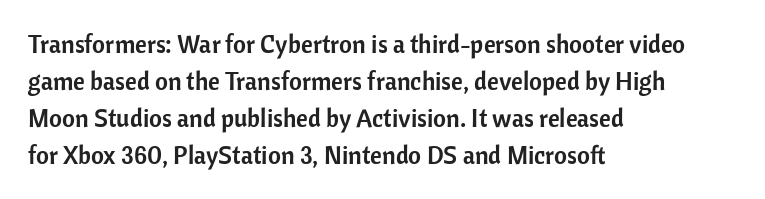
{"italic": "no", "underline": "no", "align": "left", "line_spacing": "normal", "line_spacing_ratio": 1.48, "letter_spacing": "normal", "letter_spacing_em": 0.0, "glyph_px": 25}
